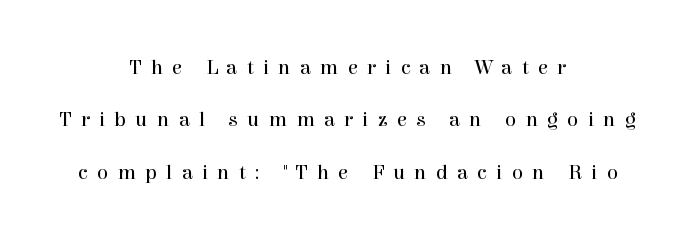
The image shows 21 px text type, upright; set centered, loose line spacing (2.49x), unusually wide letter spacing (+0.44 em), not underlined.
